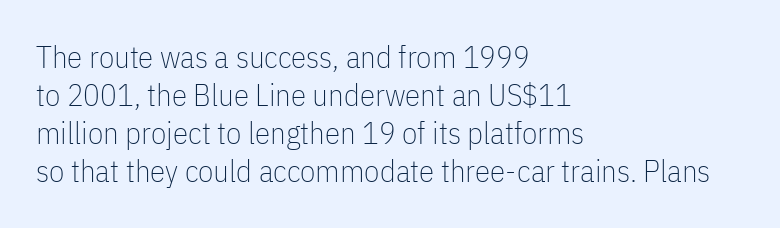
The letterforms sit at book weight or below. Proportional: the letters do not fall into vertical columns. Nobody touched the tracking dial on this one. Posture: straight, roman, zero tilt. What kind of face is this? One without serifs — a sans. Short and long lines alike share a common starting point at left.
